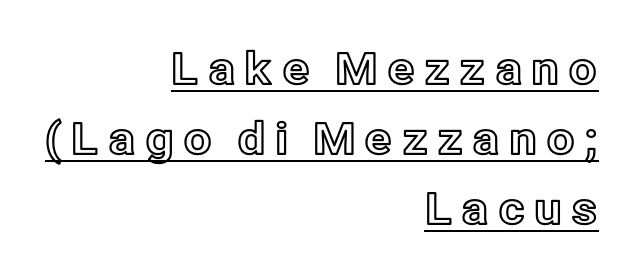
Leftover space on each line is placed entirely before the opening word. Is this a fixed-width face? No — the glyphs have proportional, varying widths. A typesetter would call this heavily tracked-out type. The words here are underlined.
